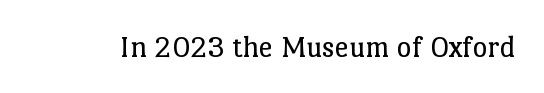
{"serif": "yes", "italic": "no", "bold": "no", "weight": "regular", "width": "normal", "stroke_contrast": "low", "x_height": "medium", "monospaced": "no", "underline": "no", "letter_spacing": "normal", "letter_spacing_em": 0.0, "glyph_px": 32}
